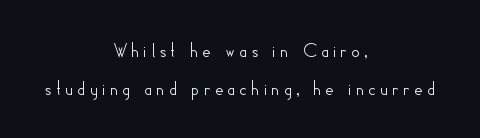
The image shows 22 px text type, upright; set centered, line spacing 1.72x, not underlined.
